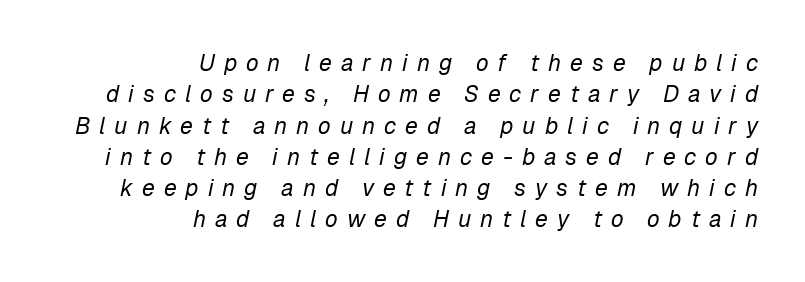
The image shows 23 px text type, italic (leaning right); set right-aligned, normal line spacing (1.36x), unusually wide letter spacing (+0.39 em), not underlined.
